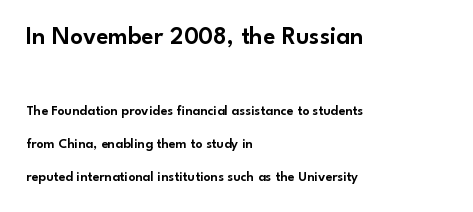
{"italic": "no", "underline": "no", "align": "left", "line_spacing": "loose", "line_spacing_ratio": 2.36, "letter_spacing": "normal", "letter_spacing_em": 0.0, "larger_block": "first", "size_ratio": 1.79, "glyph_px": 25}
